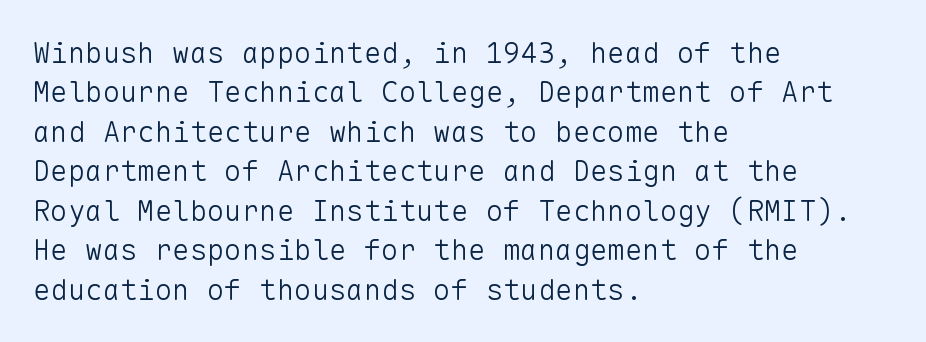
Heft: none added — not bold. The paragraph shown leans on its left margin. Every character sits straight up, as roman type does. The space between consecutive lines is moderate.
